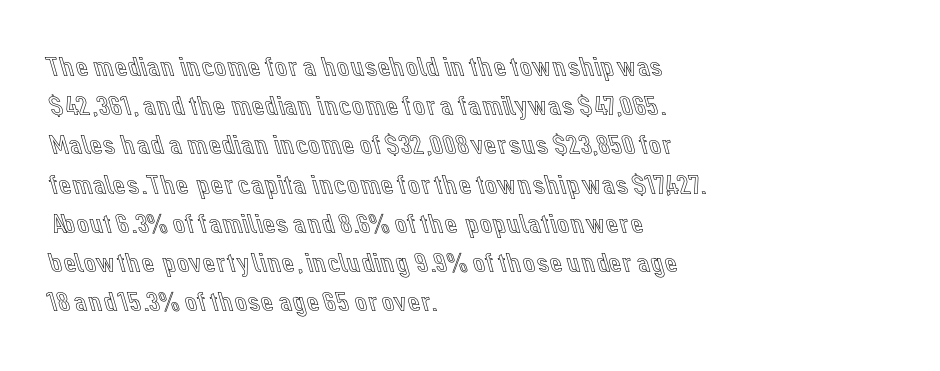
{"width": "normal", "x_height": "medium", "monospaced": "no", "underline": "no", "align": "left", "line_spacing": "normal", "line_spacing_ratio": 1.4, "letter_spacing": "normal", "letter_spacing_em": 0.0, "glyph_px": 28}
